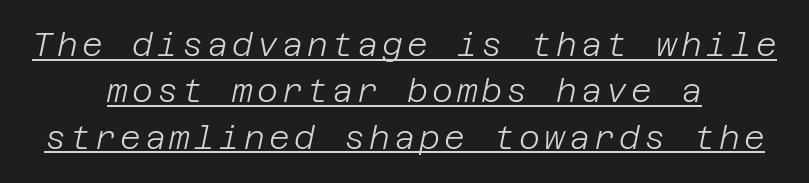
The image shows 32 px light type, italic (leaning right); set centered, normal line spacing (1.45x), underlined; low stroke contrast and a large x-height.
